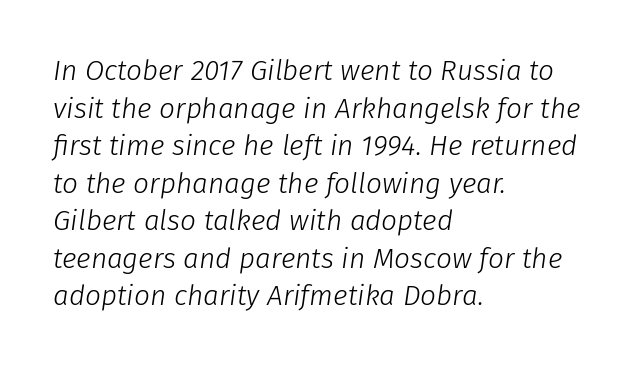
These lines were composed using italics. Leading matches the norm, producing a regular column. Character widths vary here, with narrow letters taking less room than wide ones. You could call the tracking neutral — neither tight nor loose. The ragged edge is on the right, which tells us the setting is flush left.
